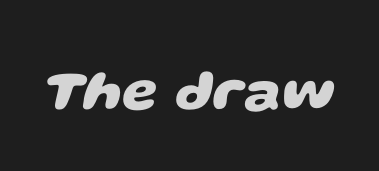
A sans-serif font was chosen for this passage. The strip under each line holds only bare page. I'd describe the lettering as bold — thick and assertive. The passage shown is typed in a proportional face where columns would drift. You could call the tracking neutral — neither tight nor loose.
